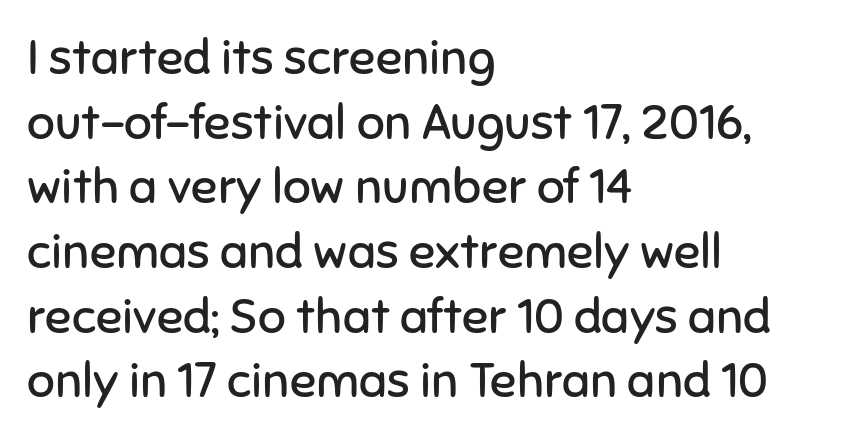
You could not count columns in this text — the font is proportionally spaced. Horizontal alignment here is leftward, the default for most running prose. What stands out about the letter spacing? Nothing — it is the standard amount. Letters have the restrained weight of plain body copy at most. This sample uses a sans-serif face.
